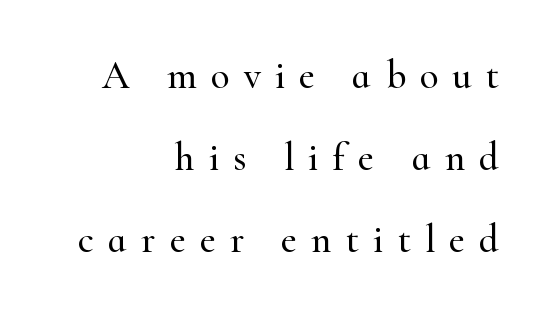
{"serif": "yes", "italic": "no", "width": "normal", "stroke_contrast": "high", "x_height": "small", "monospaced": "no", "underline": "no", "align": "right", "line_spacing": "loose", "line_spacing_ratio": 2.1, "letter_spacing": "wide", "letter_spacing_em": 0.36, "glyph_px": 39}
